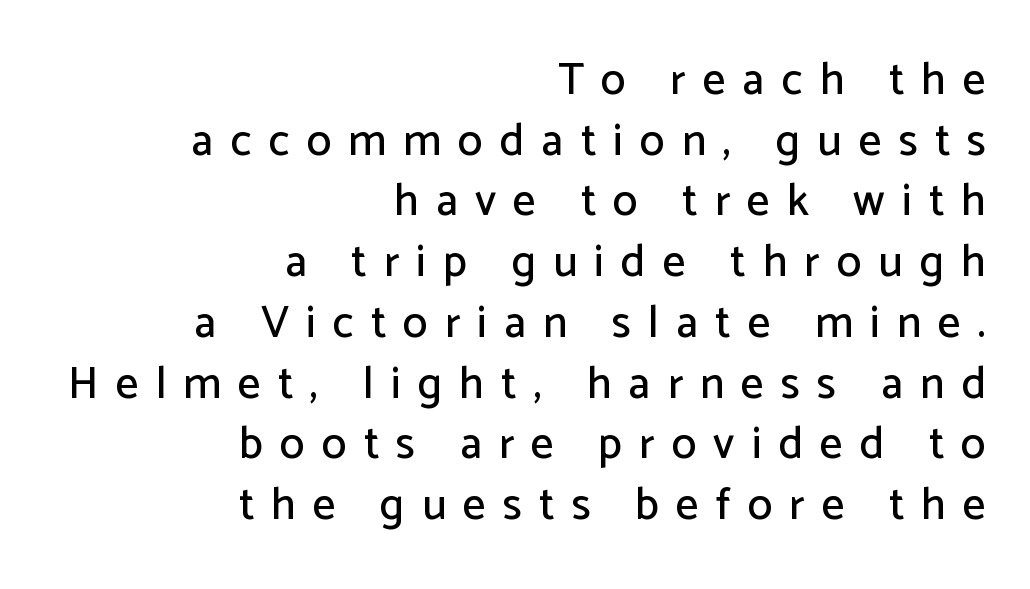
Q: Is the text italic (slanted)? A: No, it is upright.
Q: Is the typeface a serif or a sans-serif typeface? A: Sans-serif.
Q: Is the text underlined? A: No.
Q: How is the paragraph aligned? A: Right-aligned.
Q: Is the spacing between letters normal or unusually wide? A: Unusually wide.
Q: Is the spacing between lines tight, normal or loose? A: Normal.
Q: Width (condensed, normal, or wide)? A: Normal.
Q: Stroke contrast? A: Low.
Q: x-height? A: Medium.
Q: Monospaced? A: No.
